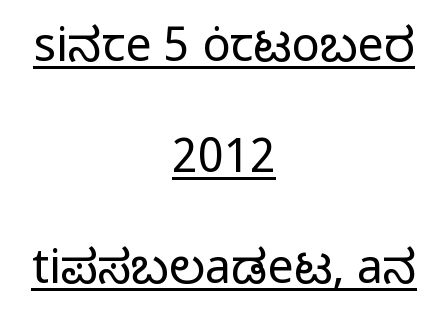
Does the copy run flush right? No — it is centered line by line. This block would shrink considerably if given ordinary leading; it's expanded now. Tall strokes in this sample are plumb rather than angled. The lettering is marked with a stroke running underneath it. A typesetter would label this face a sans. In terms of letterspacing, this is plain default setting.
